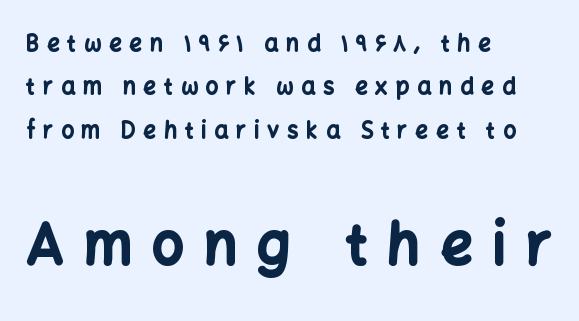
Q: Is the text bold? A: Yes.
Q: Is the text italic (slanted)? A: No, it is upright.
Q: Is the typeface a serif or a sans-serif typeface? A: Sans-serif.
Q: Is the text underlined? A: No.
Q: How is the paragraph aligned? A: Left-aligned.
Q: Is the spacing between letters normal or unusually wide? A: Unusually wide.
Q: Is the spacing between lines tight, normal or loose? A: Loose.
Q: Which block of text is set in a larger size, the first (top) or the second (bottom)? A: The second (bottom) one.
Q: Width (condensed, normal, or wide)? A: Normal.
Q: Stroke contrast? A: Low.
Q: x-height? A: Medium.
Q: Monospaced? A: No.
